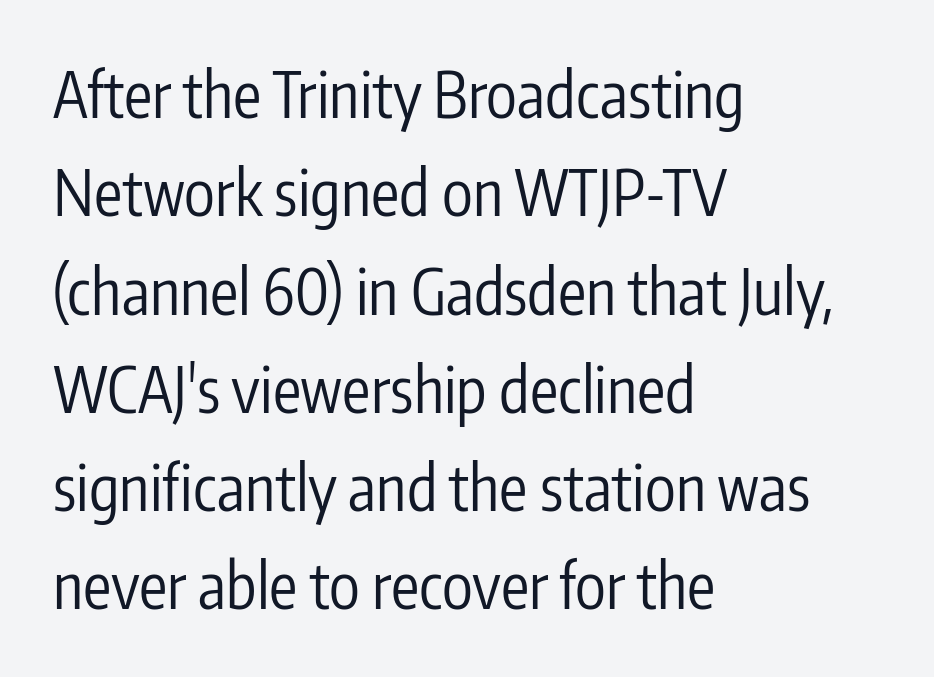
Q: Is the text bold? A: No.
Q: Is the text italic (slanted)? A: No, it is upright.
Q: Is the typeface a serif or a sans-serif typeface? A: Sans-serif.
Q: Is the text underlined? A: No.
Q: How is the paragraph aligned? A: Left-aligned.
Q: Is the spacing between letters normal or unusually wide? A: Normal.
Q: Is the spacing between lines tight, normal or loose? A: Normal.
Q: Width (condensed, normal, or wide)? A: Condensed.
Q: Stroke contrast? A: Low.
Q: x-height? A: Medium.
Q: Monospaced? A: No.
